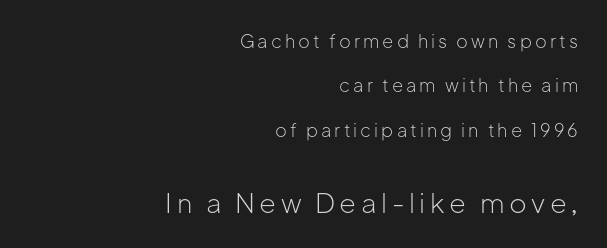
The image shows 27 px text type, upright; set right-aligned, loose line spacing (2.47x), not underlined; the second (bottom) block is 1.5x larger.
